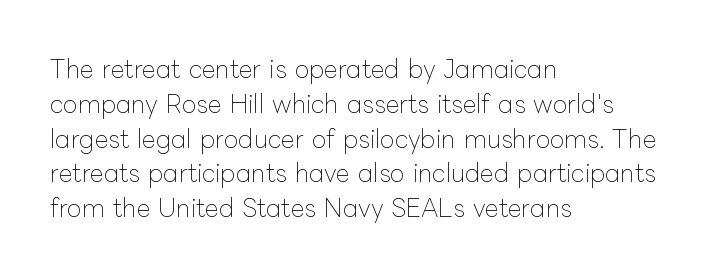
Q: Is the text bold? A: No.
Q: Is the text italic (slanted)? A: No, it is upright.
Q: Is the text underlined? A: No.
Q: How is the paragraph aligned? A: Left-aligned.
Q: Is the spacing between letters normal or unusually wide? A: Normal.
Q: Is the spacing between lines tight, normal or loose? A: Normal.
